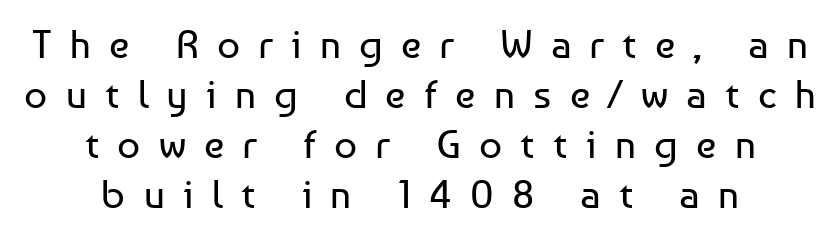
The image shows 40 px regular-weight sans-serif type, upright; set centered, normal line spacing (1.25x), unusually wide letter spacing (+0.46 em), not underlined; low stroke contrast and a medium x-height.
